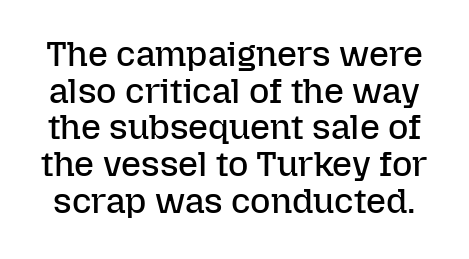
The image shows 35 px regular-weight type, upright; set tight line spacing (1.05x), normal letter spacing, not underlined; low stroke contrast and a medium x-height.
